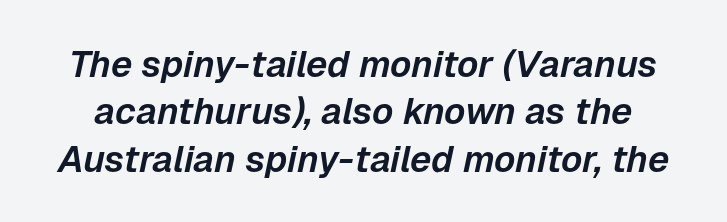
Quick note: interline space is typical. The space beneath each line is pristine and unruled. The rendering uses natural spacing where letterforms have individual widths. The text carries the slant typical of an italic or oblique font. The horizontal fit of the characters is conventional and even.
